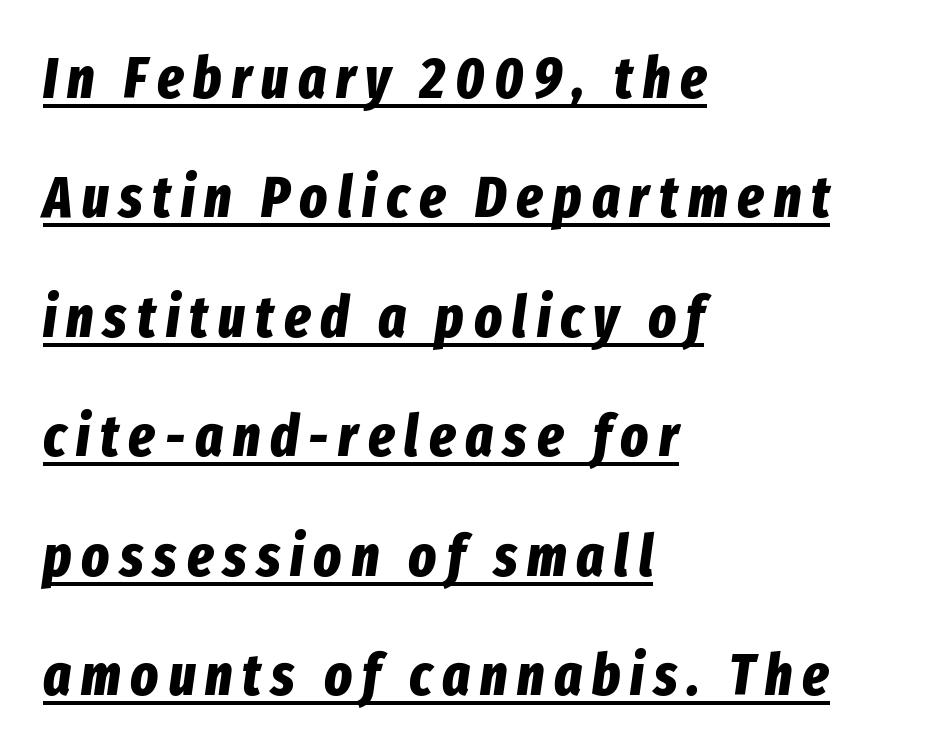
Stroke thickness is high; the sample reads as a true bold. Quick note: italic. Quick note: interline space is abundant. The rendering anchors every line to the left-hand side. Has an underline been added? It has.
